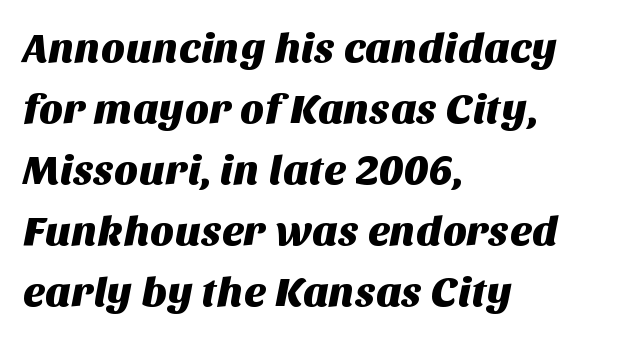
Looks like regular typesetting: each glyph gets only the width it needs. Anything drawn beneath the words? Only blank space. In terms of letterform style, serifs are entirely absent. The block of text has a typical density, with ordinary space between rows.
